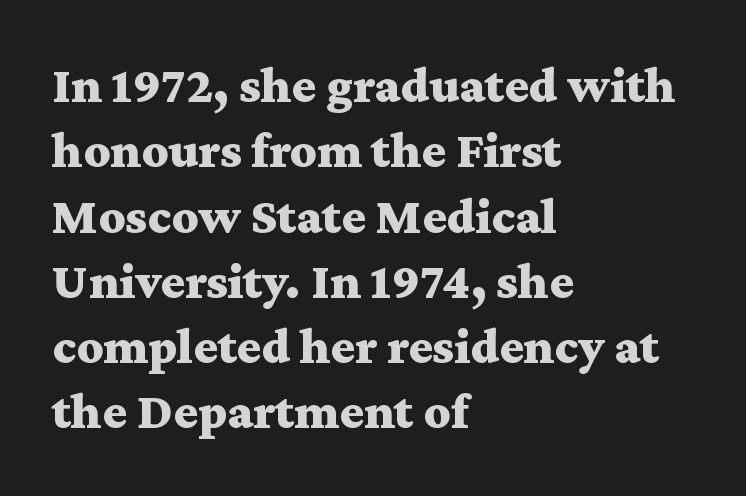
The image shows 51 px bold, wide serif type, upright; set left-aligned, normal line spacing (1.28x), normal letter spacing, not underlined; medium stroke contrast and a medium x-height.
